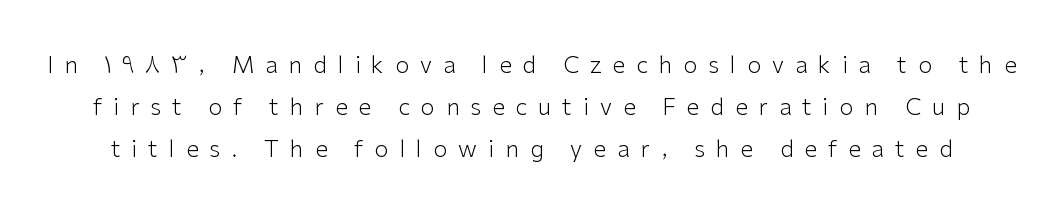
This sample uses an upright cut, with every glyph sitting square on the baseline. The characters are drawn with everyday or finer stroke widths. The glyphs are unaccompanied by any horizontal stroke below them. Observe the wide spacing: letters keep a clear distance from each other.
